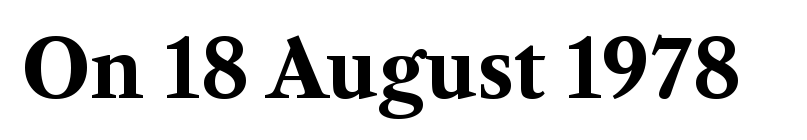
Are there feet on the stems? There are — it's a serif. Tall strokes in this sample are plumb rather than angled. Glyph-to-glyph distance matches everyday printed text. Heavy, bold letterforms. Do the characters align in a grid? No, the font is proportional.
